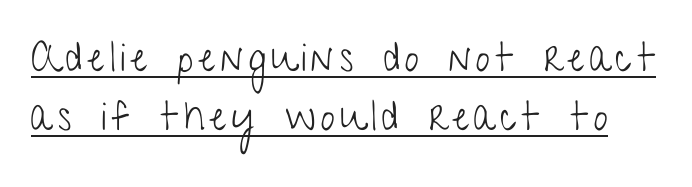
{"serif": "no", "italic": "no", "bold": "no", "weight": "light", "width": "condensed", "stroke_contrast": "low", "x_height": "medium", "monospaced": "no", "underline": "yes", "line_spacing": "normal", "line_spacing_ratio": 1.48, "glyph_px": 40}
